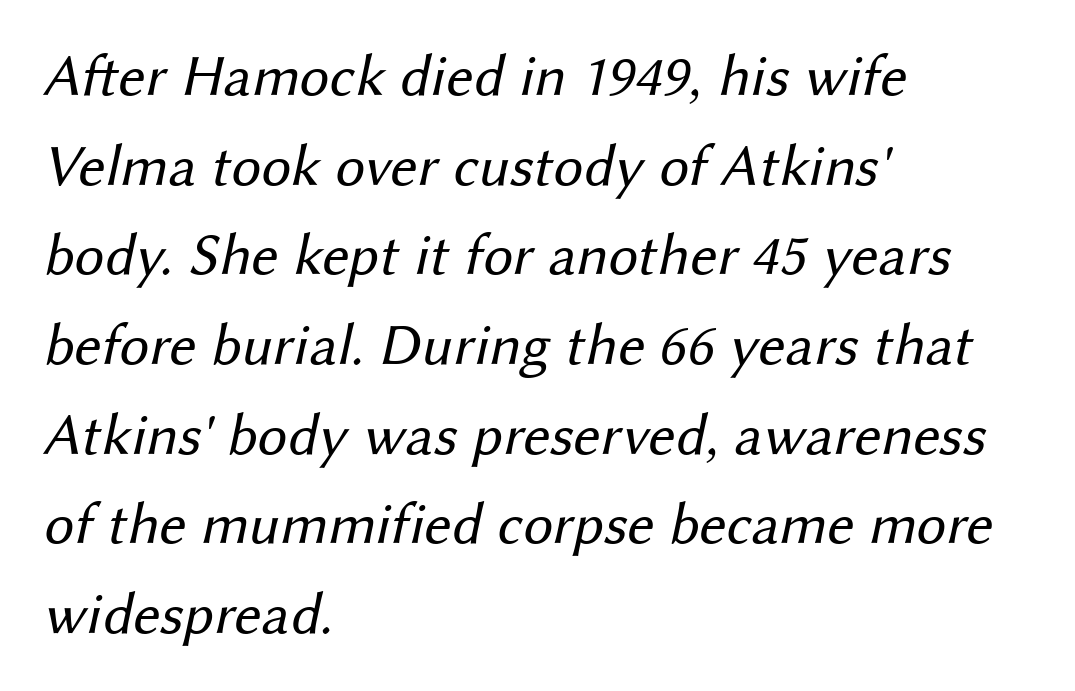
{"serif": "no", "bold": "no", "weight": "regular", "width": "normal", "stroke_contrast": "medium", "x_height": "medium", "monospaced": "no", "underline": "no", "align": "left", "line_spacing": "normal", "line_spacing_ratio": 1.52, "letter_spacing": "normal", "letter_spacing_em": 0.0, "glyph_px": 59}
